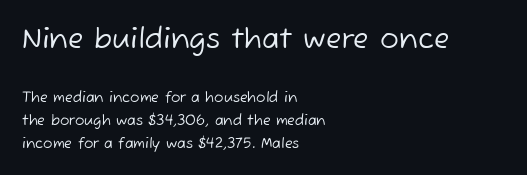
Q: Is the text bold? A: No.
Q: Is the typeface a serif or a sans-serif typeface? A: Sans-serif.
Q: Is the text underlined? A: No.
Q: How is the paragraph aligned? A: Left-aligned.
Q: Is the spacing between letters normal or unusually wide? A: Normal.
Q: Is the spacing between lines tight, normal or loose? A: Normal.
Q: Which block of text is set in a larger size, the first (top) or the second (bottom)? A: The first (top) one.
Q: Width (condensed, normal, or wide)? A: Normal.
Q: Stroke contrast? A: Low.
Q: x-height? A: Medium.
Q: Monospaced? A: No.
